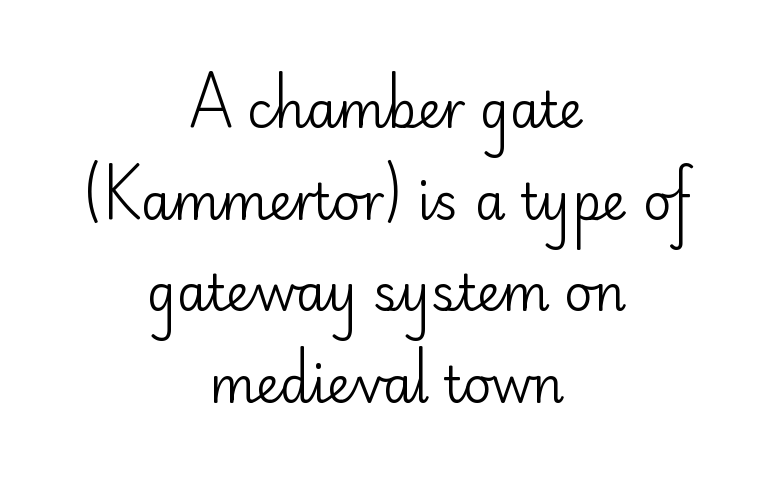
{"serif": "no", "italic": "no", "bold": "no", "weight": "regular", "width": "normal", "stroke_contrast": "low", "x_height": "small", "monospaced": "no", "underline": "no", "align": "center", "line_spacing_ratio": 1.87, "letter_spacing": "normal", "letter_spacing_em": 0.0, "glyph_px": 49}
